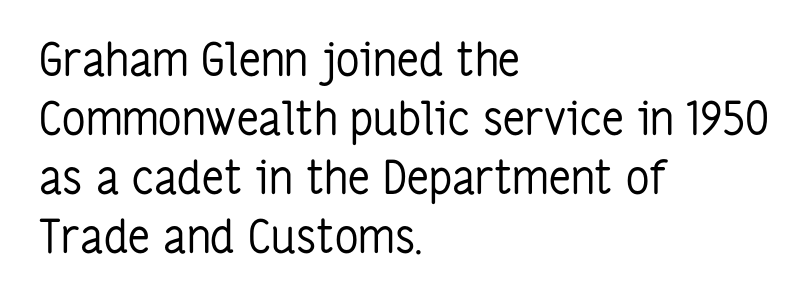
The image shows 46 px regular-weight, condensed sans-serif type, upright; set left-aligned, normal line spacing (1.28x), normal letter spacing, not underlined; low stroke contrast and a medium x-height.
